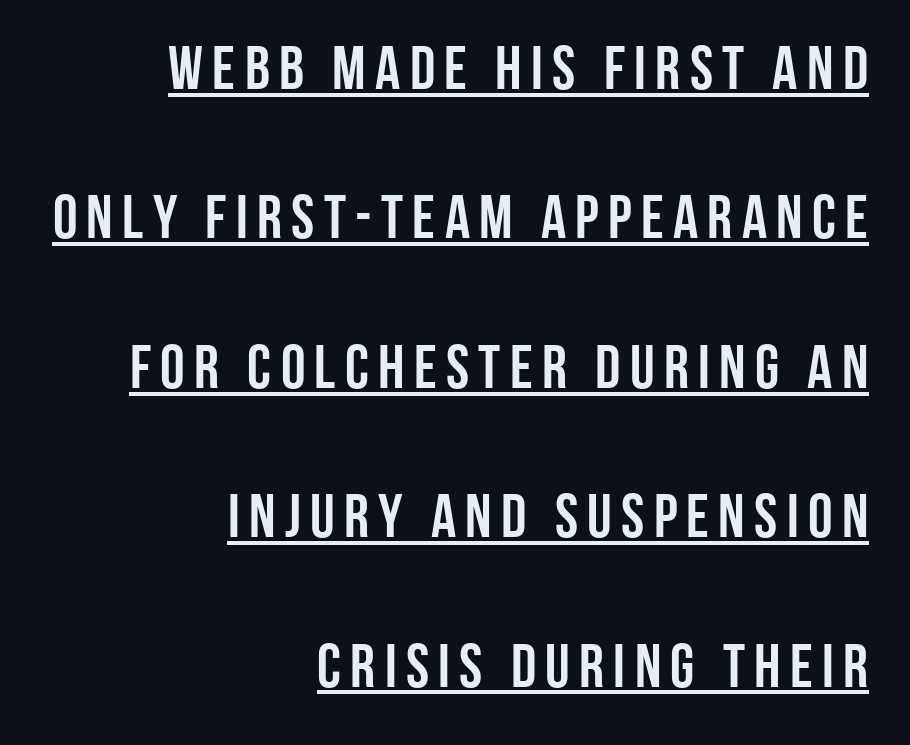
Q: Is the text italic (slanted)? A: No, it is upright.
Q: Is the typeface a serif or a sans-serif typeface? A: Sans-serif.
Q: Is the text underlined? A: Yes.
Q: How is the paragraph aligned? A: Right-aligned.
Q: Is the spacing between lines tight, normal or loose? A: Loose.
Q: Width (condensed, normal, or wide)? A: Condensed.
Q: Stroke contrast? A: Low.
Q: x-height? A: Large.
Q: Monospaced? A: No.
